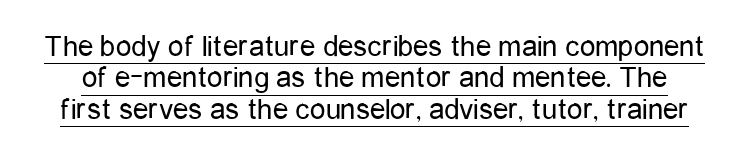
{"serif": "no", "italic": "no", "bold": "no", "weight": "regular", "width": "condensed", "stroke_contrast": "low", "x_height": "medium", "monospaced": "no", "underline": "yes", "line_spacing": "tight", "line_spacing_ratio": 1.01, "letter_spacing": "normal", "letter_spacing_em": 0.0, "glyph_px": 31}
